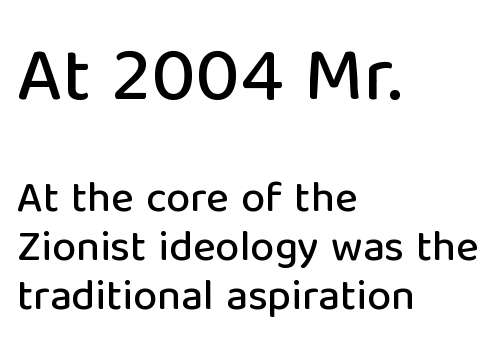
{"serif": "no", "italic": "no", "width": "normal", "stroke_contrast": "low", "x_height": "medium", "monospaced": "no", "underline": "no", "align": "left", "line_spacing": "tight", "line_spacing_ratio": 1.14, "letter_spacing": "normal", "letter_spacing_em": 0.0, "larger_block": "first", "size_ratio": 1.77, "glyph_px": 76}
